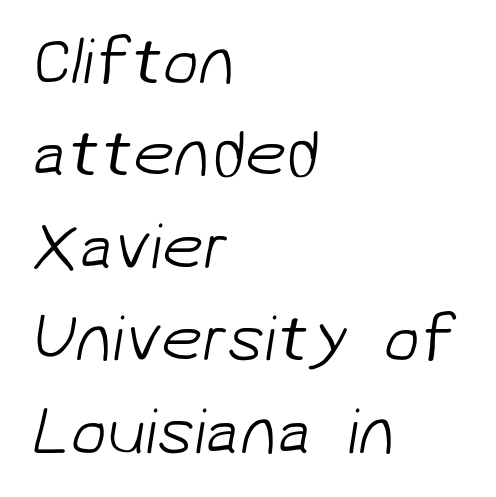
{"serif": "no", "bold": "no", "weight": "light", "width": "normal", "stroke_contrast": "low", "x_height": "medium", "monospaced": "no", "underline": "no", "align": "left", "line_spacing": "normal", "line_spacing_ratio": 1.4, "letter_spacing": "normal", "letter_spacing_em": 0.0, "glyph_px": 66}
